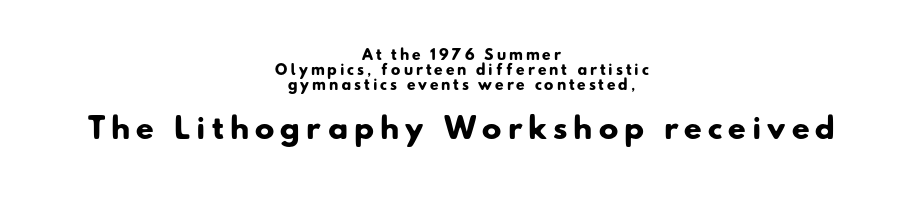
The emphasis by scale lands on block number two, below. The baseline area is clear. How are the letters spaced? Widely, with obvious added tracking. Spacing verdict: proportional, widths tailored to each character.
